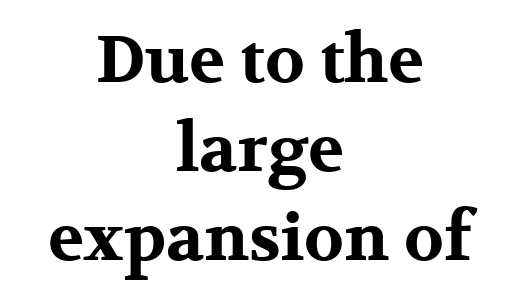
{"serif": "yes", "italic": "no", "bold": "yes", "weight": "bold", "width": "wide", "stroke_contrast": "medium", "x_height": "medium", "monospaced": "no", "underline": "no", "align": "center", "line_spacing": "normal", "line_spacing_ratio": 1.35, "letter_spacing": "normal", "letter_spacing_em": 0.0, "glyph_px": 66}
